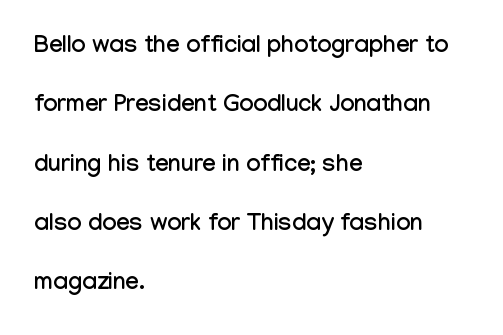
Q: Is the text italic (slanted)? A: No, it is upright.
Q: Is the text underlined? A: No.
Q: How is the paragraph aligned? A: Left-aligned.
Q: Is the spacing between letters normal or unusually wide? A: Normal.
Q: Is the spacing between lines tight, normal or loose? A: Loose.
